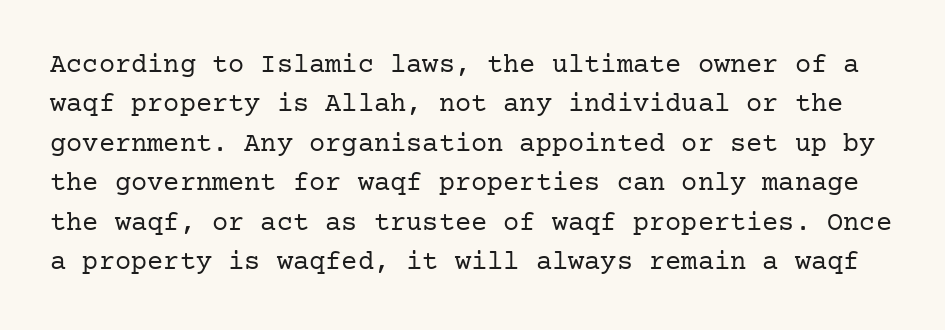
Summary of weight: not heavy and not bold. The specimen omits any rule beneath the text block's lines. The passage shown has conventional tracking throughout. The lines sit at an ordinary, default distance from one another. Posture: upright roman.
